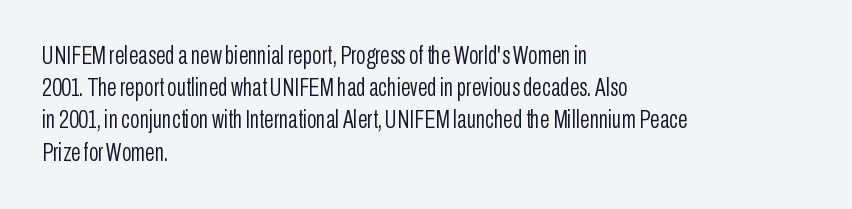
These lines keep a tight, regular rhythm from letter to letter. This sample is left-justified, so line endings fall wherever the words run out. The space between consecutive lines is moderate. Do the letters lean? They stand straight. The passage shown is not underscored anywhere. Stems and bowls with no extra thickness — not bold.
